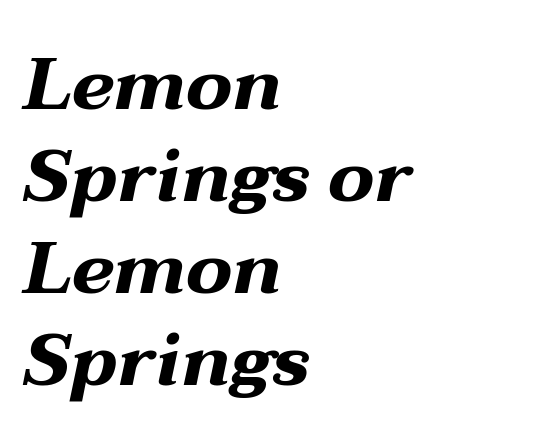
Q: Is the text bold? A: Yes.
Q: Is the text italic (slanted)? A: Yes, it leans right by about 12 degrees.
Q: Is the text underlined? A: No.
Q: How is the paragraph aligned? A: Left-aligned.
Q: Is the spacing between letters normal or unusually wide? A: Normal.
Q: Is the spacing between lines tight, normal or loose? A: Normal.
Q: Width (condensed, normal, or wide)? A: Wide.
Q: Stroke contrast? A: Medium.
Q: x-height? A: Medium.
Q: Monospaced? A: No.
